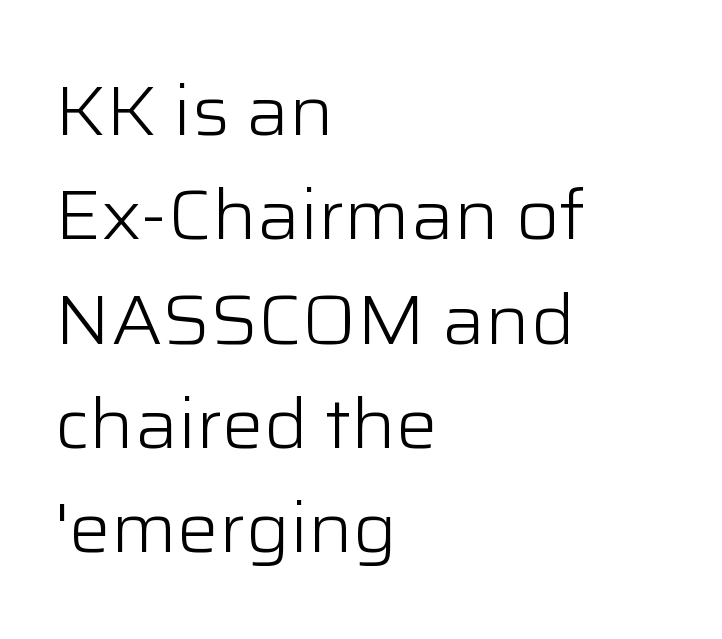
The image shows 70 px light sans-serif type, upright; set left-aligned, normal line spacing (1.49x), normal letter spacing, not underlined; low stroke contrast and a medium x-height.
